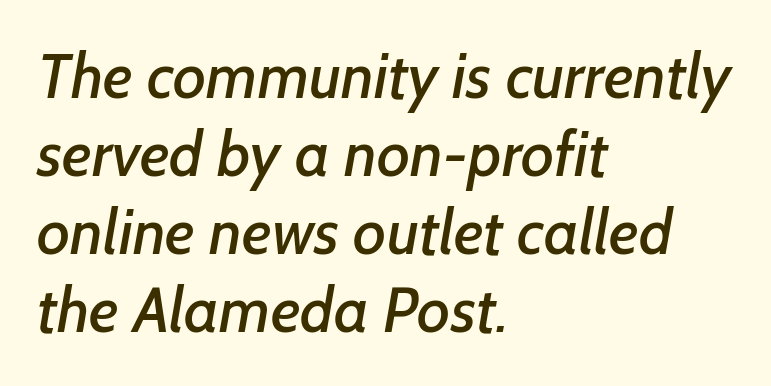
The passage shown has conventional tracking throughout. This sample uses a sans-serif face. Plain, unruled lines of type. Visually the block forms a straight wall on the left and a jagged coastline on the right. Varying glyph widths throughout — classic text-font behaviour.
